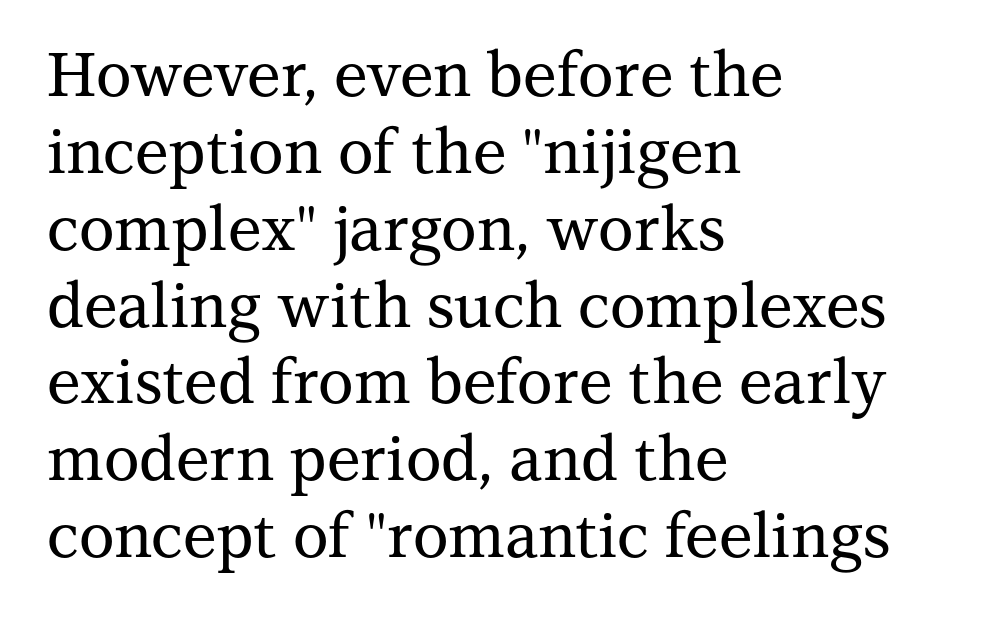
The image shows 61 px serif type, upright; set left-aligned, normal line spacing (1.26x), normal letter spacing, not underlined; medium stroke contrast and a medium x-height.
